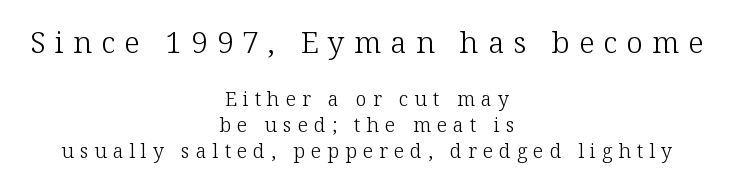
Q: Is the text bold? A: No.
Q: Is the text italic (slanted)? A: No, it is upright.
Q: Is the typeface a serif or a sans-serif typeface? A: Serif.
Q: Is the text underlined? A: No.
Q: How is the paragraph aligned? A: Centered.
Q: Is the spacing between letters normal or unusually wide? A: Unusually wide.
Q: Is the spacing between lines tight, normal or loose? A: Normal.
Q: Which block of text is set in a larger size, the first (top) or the second (bottom)? A: The first (top) one.
Q: Width (condensed, normal, or wide)? A: Normal.
Q: Stroke contrast? A: Low.
Q: x-height? A: Medium.
Q: Monospaced? A: No.
